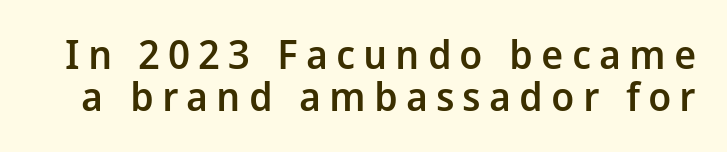
Note the varied advance widths — an 'i' is clearly narrower than an 'm'. These lines huddle together more closely than default settings would place them. Unlike a traditional serif, this face leaves its strokes unadorned. Unlike italic type, these characters show no tilt at all. Decoration check: the copy has no underline.
